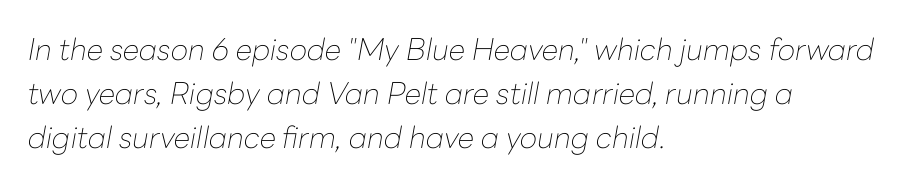
The image shows 30 px thin type, italic (leaning right); set left-aligned, normal line spacing (1.46x), normal letter spacing, not underlined; low stroke contrast and a medium x-height.
